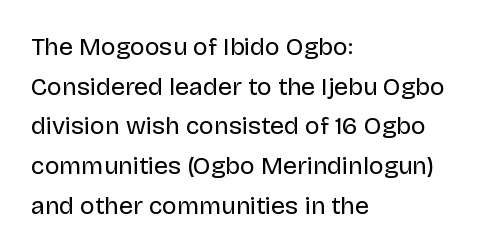
Q: Is the text bold? A: No.
Q: Is the text italic (slanted)? A: No, it is upright.
Q: Is the text underlined? A: No.
Q: How is the paragraph aligned? A: Left-aligned.
Q: Is the spacing between letters normal or unusually wide? A: Normal.
Q: Is the spacing between lines tight, normal or loose? A: Normal.
